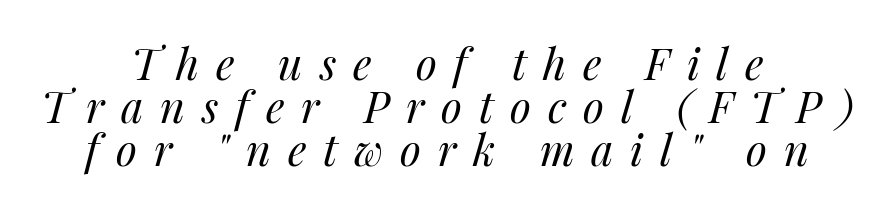
Q: Is the text bold? A: No.
Q: Is the text italic (slanted)? A: Yes, it leans right by about 14 degrees.
Q: Is the text underlined? A: No.
Q: How is the paragraph aligned? A: Centered.
Q: Is the spacing between letters normal or unusually wide? A: Unusually wide.
Q: Is the spacing between lines tight, normal or loose? A: Tight.
Q: Width (condensed, normal, or wide)? A: Normal.
Q: Stroke contrast? A: Medium.
Q: x-height? A: Medium.
Q: Monospaced? A: No.
